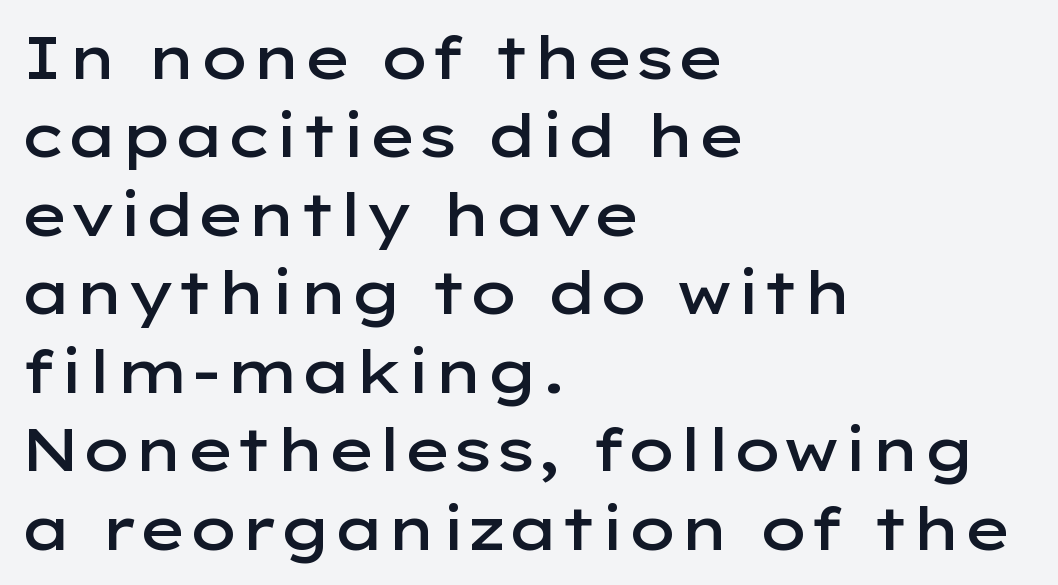
The typesetting leans somewhat heavy: a semibold. Any mark beneath the type? The region is blank. Do the characters align in a grid? No, the font is proportional. The lettering holds an erect, upright posture throughout. Leading: standard.
